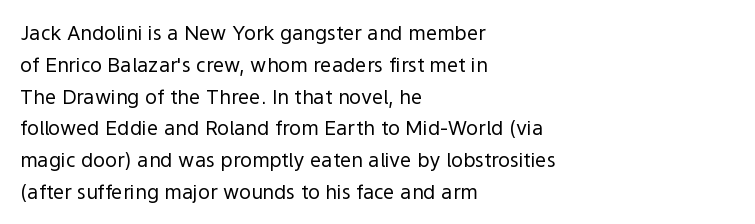
{"italic": "no", "bold": "no", "underline": "no", "align": "left", "line_spacing": "normal", "line_spacing_ratio": 1.59, "letter_spacing": "normal", "letter_spacing_em": 0.0, "glyph_px": 20}
